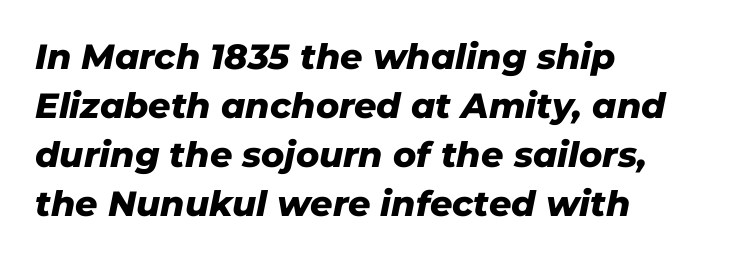
These lines carry a lot of weight — the face is fully bold. The rendering anchors every line to the left-hand side. The rendering uses natural spacing where letterforms have individual widths. Baseline-to-baseline distance is the conventional proportion of letter height. Descender tails drop into unmarked territory.
